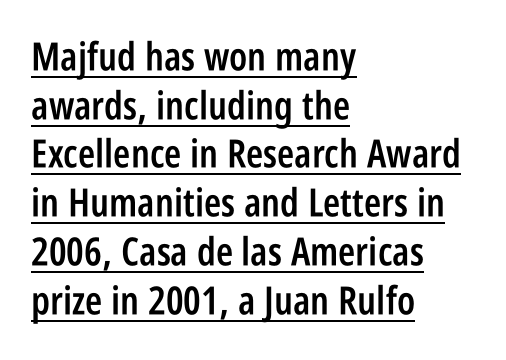
Q: Is the text bold? A: Semi-bold.
Q: Is the text italic (slanted)? A: No, it is upright.
Q: Is the typeface a serif or a sans-serif typeface? A: Sans-serif.
Q: Is the text underlined? A: Yes.
Q: How is the paragraph aligned? A: Left-aligned.
Q: Is the spacing between letters normal or unusually wide? A: Normal.
Q: Is the spacing between lines tight, normal or loose? A: Normal.
Q: Width (condensed, normal, or wide)? A: Condensed.
Q: Stroke contrast? A: Low.
Q: x-height? A: Large.
Q: Monospaced? A: No.
